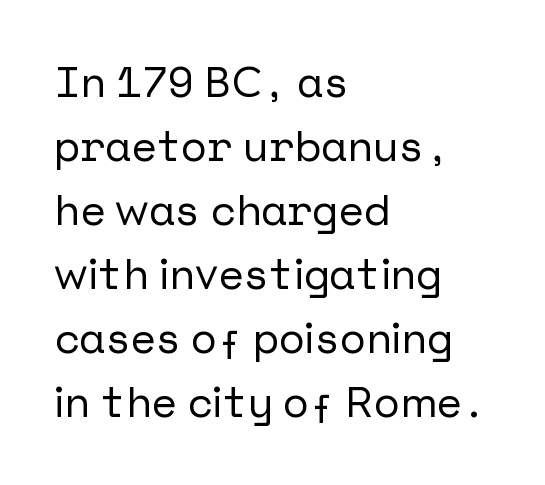
A typesetter would label this face a sans. Designer's note — italics off, roman on. Tracking here is standard; glyphs follow each other at the usual distance. Descender tails drop into unmarked territory. Every row of glyphs begins at an identical x-position on the left. Regarding leading, the lines here are spaced in the standard way.
